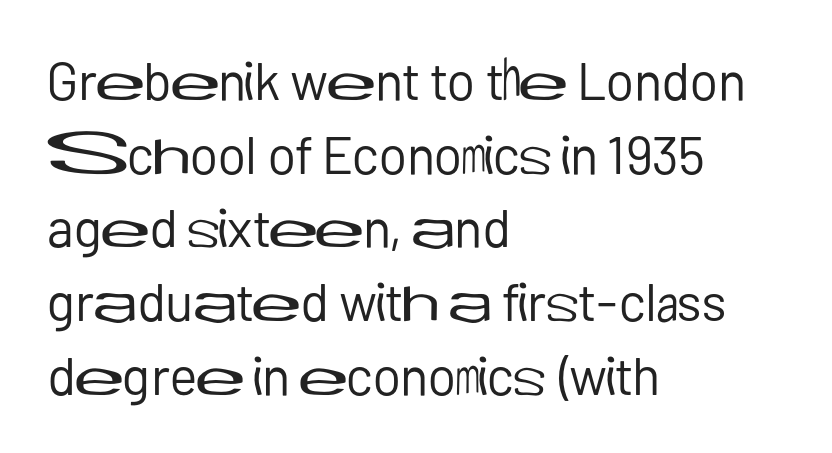
All the whitespace from short lines collects on the right. In terms of leading, this rendering sits right in the middle. Posture: straight, roman, zero tilt. Beneath every word, the page is bare. The typeface chosen for these lines omits serifs. The gaps between neighbouring characters are ordinary and unremarkable.
